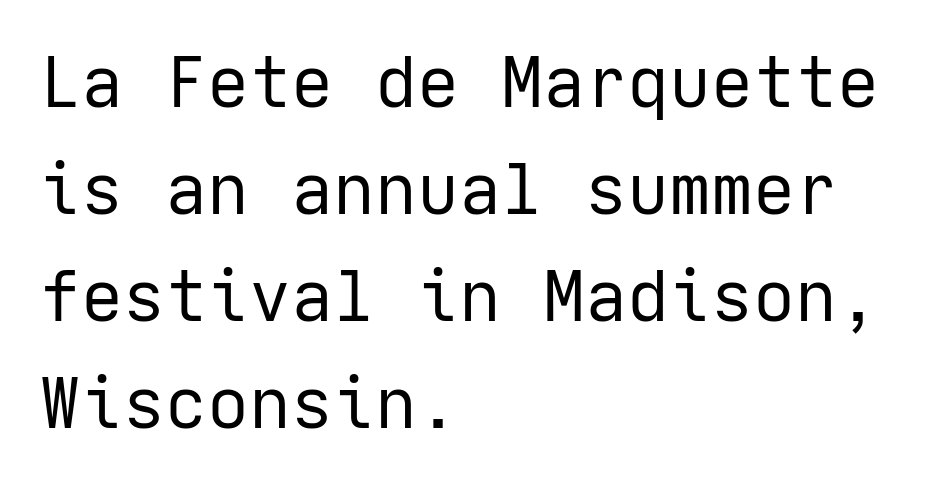
Q: Is the text bold? A: No.
Q: Is the text italic (slanted)? A: No, it is upright.
Q: Is the typeface a serif or a sans-serif typeface? A: Sans-serif.
Q: Is the text underlined? A: No.
Q: How is the paragraph aligned? A: Left-aligned.
Q: Is the spacing between letters normal or unusually wide? A: Normal.
Q: Is the spacing between lines tight, normal or loose? A: Normal.
Q: Width (condensed, normal, or wide)? A: Normal.
Q: Stroke contrast? A: Low.
Q: x-height? A: Medium.
